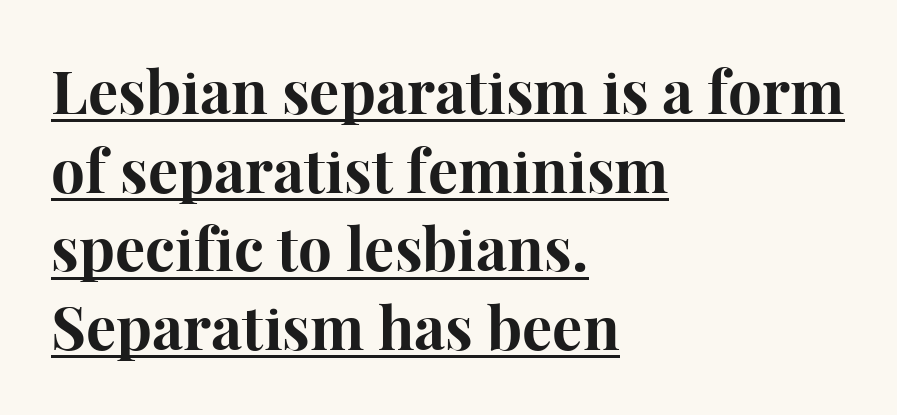
The image shows 60 px bold serif type, upright; set left-aligned, normal line spacing (1.31x), normal letter spacing, underlined; high stroke contrast and a medium x-height.
